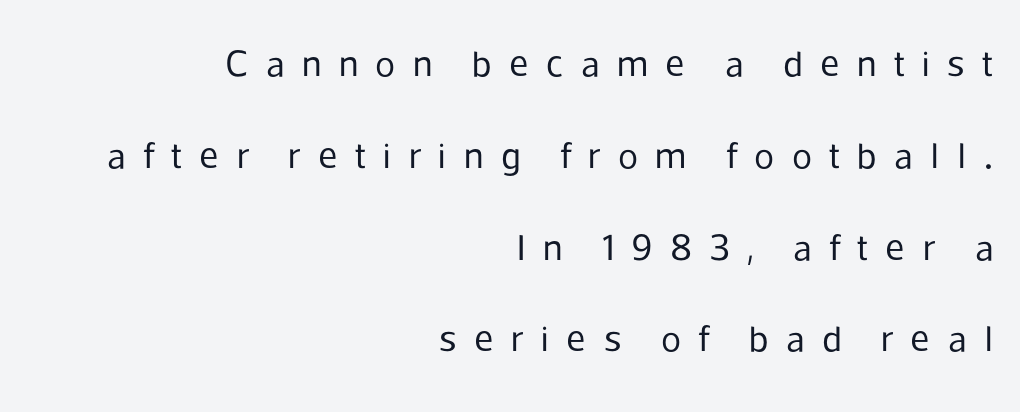
{"serif": "no", "italic": "no", "bold": "no", "weight": "regular", "width": "normal", "stroke_contrast": "low", "x_height": "medium", "monospaced": "no", "underline": "no", "align": "right", "line_spacing": "loose", "line_spacing_ratio": 2.48, "letter_spacing": "wide", "letter_spacing_em": 0.47, "glyph_px": 37}
